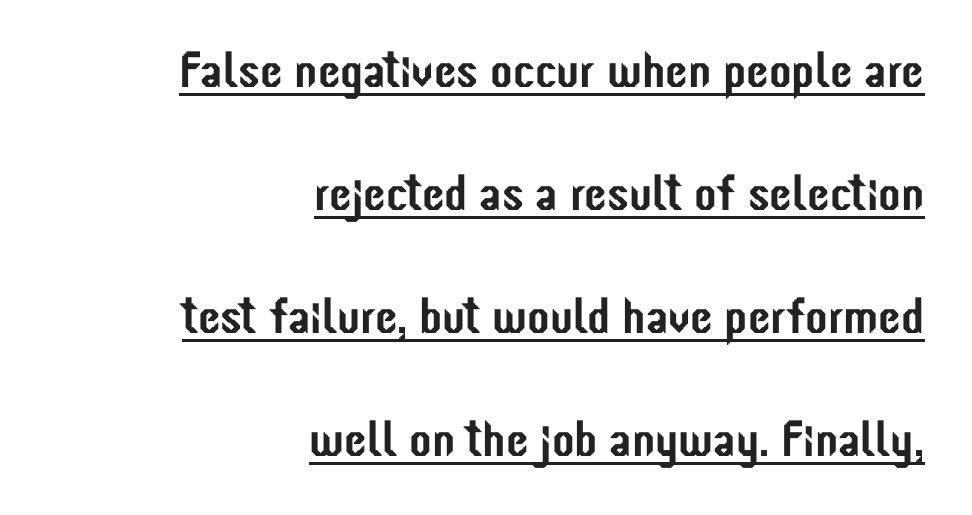
Q: Is the text italic (slanted)? A: No, it is upright.
Q: Is the typeface a serif or a sans-serif typeface? A: Sans-serif.
Q: Is the text underlined? A: Yes.
Q: How is the paragraph aligned? A: Right-aligned.
Q: Is the spacing between letters normal or unusually wide? A: Normal.
Q: Is the spacing between lines tight, normal or loose? A: Loose.
Q: Width (condensed, normal, or wide)? A: Condensed.
Q: Stroke contrast? A: Low.
Q: x-height? A: Medium.
Q: Monospaced? A: No.
